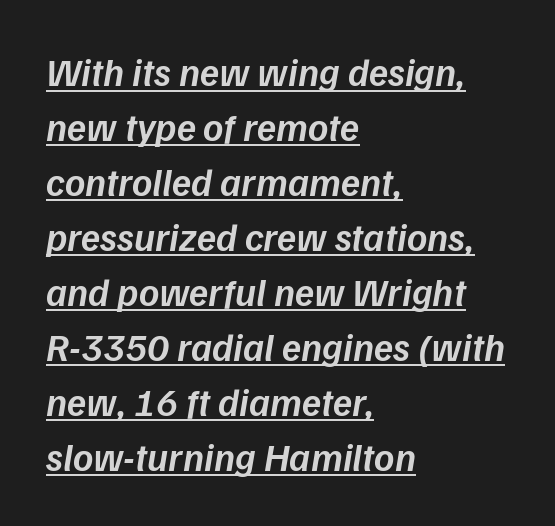
The sample has been set in demibold, a notch under bold. Reading down the column, the eye jumps a familiar distance to each next line. Does the lettering tilt? It does — this is italic. Each line starts at the same left margin while the right side varies. Looks like regular typesetting: each glyph gets only the width it needs. A rule runs beneath these lines of type.
